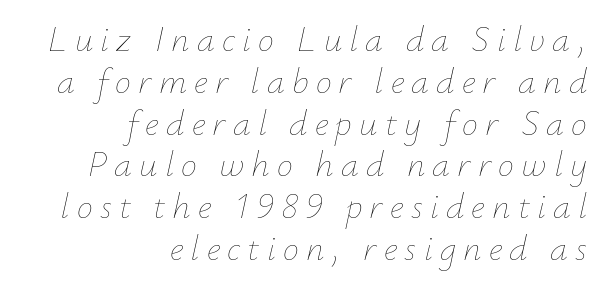
The image shows 36 px thin type, italic (leaning right); set right-aligned, line spacing 1.16x, unusually wide letter spacing (+0.2 em), not underlined; low stroke contrast and a small x-height.
